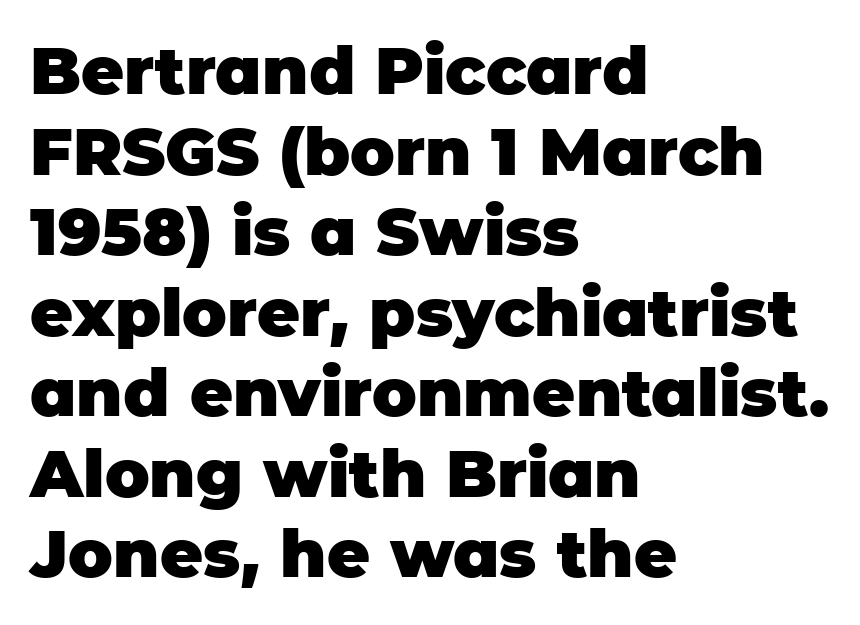
The font family rendered here belongs to the sans-serif group. The lettering stays uniformly vertical, giving the passage a roman look. The letters are bold, with thick, heavy strokes. This rendering uses left alignment, leaving the right contour irregular.
